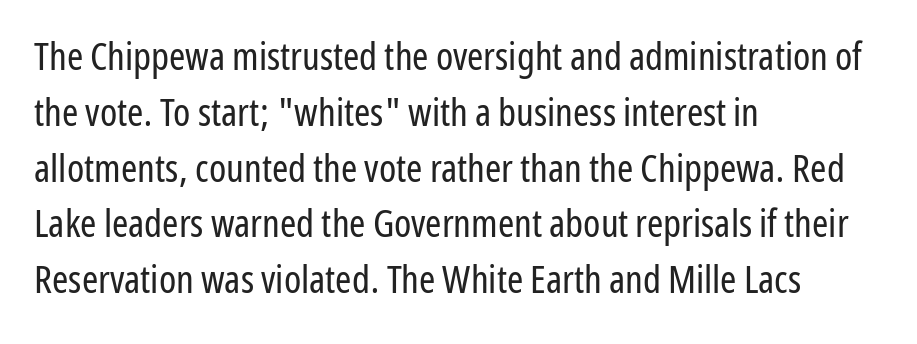
Regular leading. Vertical stems look standard width or narrower in stroke. You can tell from the bare stems that sans-serif type was used. Nobody drew a line under any word here.
